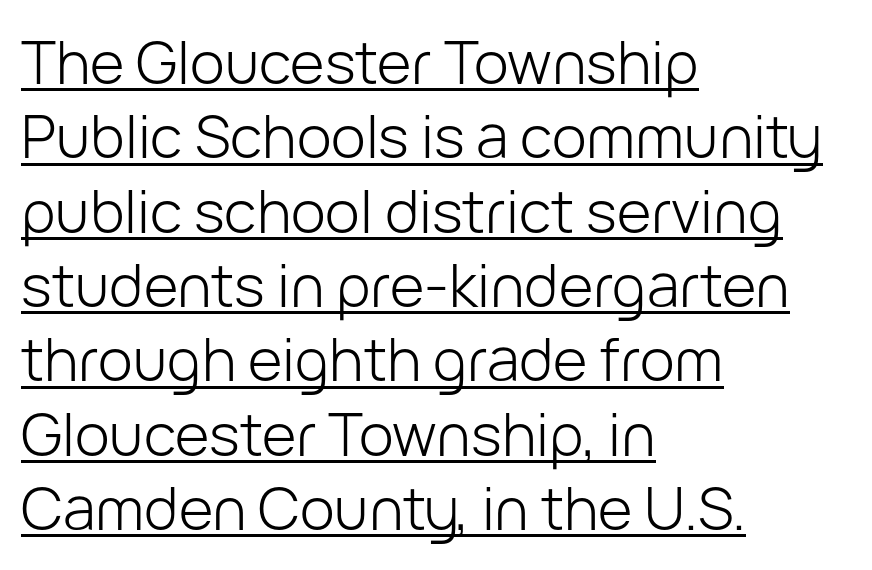
Line starts are locked; line ends wander. Successive baselines arrive at the customary interval. The passage shown is typeset with a sans-serif family. Proportional: the letters do not fall into vertical columns. This sample carries an underscore along the baseline area.
